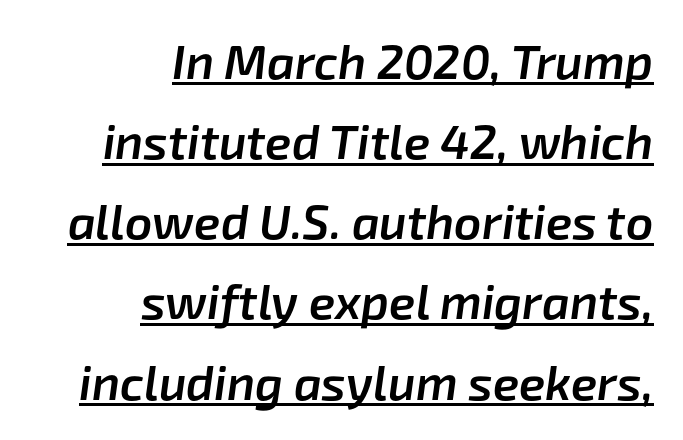
The line-height multiplier appears to be the usual default. Where is the straight margin? On the right. Does the lettering tilt? It does — this is italic. Is this a fixed-width face? No — the glyphs have proportional, varying widths. Characters follow at the spacing the type designer built in. The sample's only ornament is a line tracing under the words.
